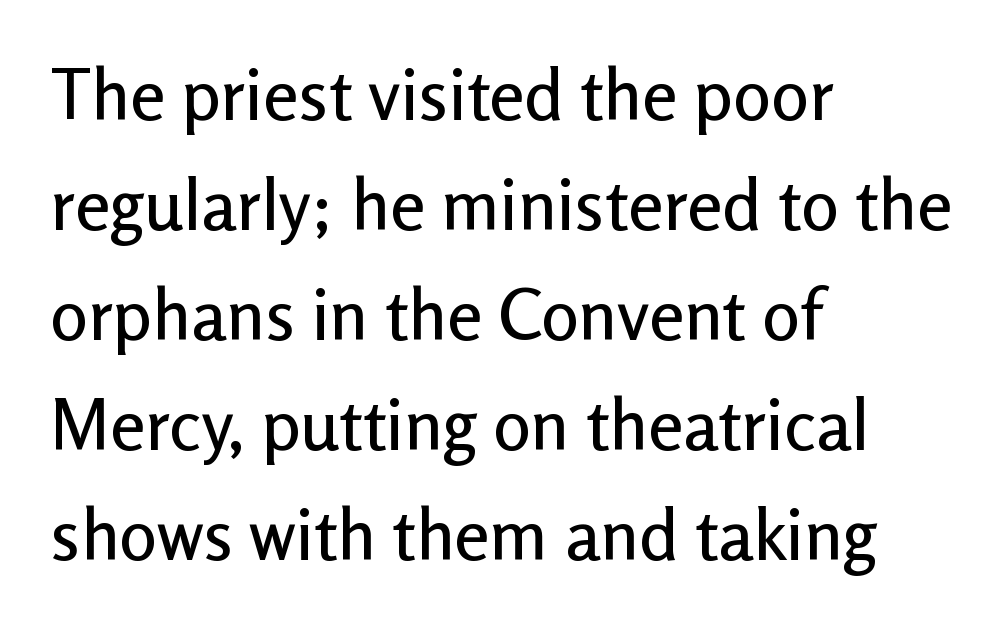
Spacing verdict: proportional, widths tailored to each character. Layout note: lines flush left. The line-height multiplier appears to be the usual default. The gaps between neighbouring characters are ordinary and unremarkable. The passage shown is not underscored anywhere. Typographically, this falls in the sans-serif category.
